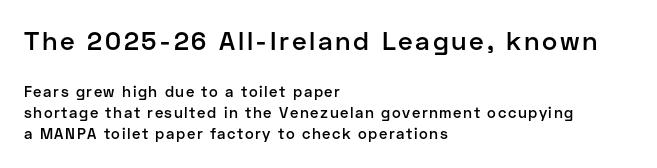
If you drew a ruler down the left edge, every line would touch it. If you drew a line through each stem, it would be perfectly vertical. Does the bottom block carry the larger type? No, the top block does. Notice how descenders clear the ascenders below comfortably — that's standard leading.
